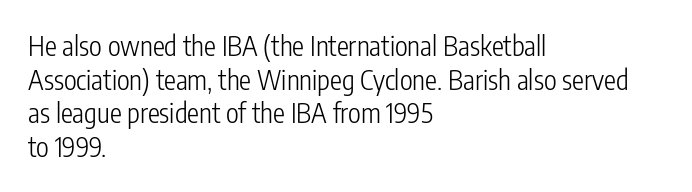
Q: Is the text bold? A: No.
Q: Is the text italic (slanted)? A: No, it is upright.
Q: Is the text underlined? A: No.
Q: How is the paragraph aligned? A: Left-aligned.
Q: Is the spacing between letters normal or unusually wide? A: Normal.
Q: Is the spacing between lines tight, normal or loose? A: Normal.
